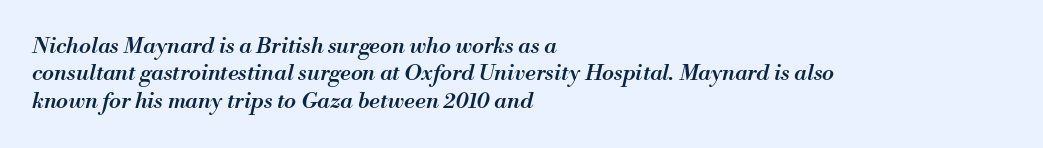
{"italic": "yes", "lean": "right", "slant_degrees": 13, "bold": "semi", "underline": "no", "align": "left", "line_spacing": "normal", "line_spacing_ratio": 1.25, "letter_spacing": "normal", "letter_spacing_em": 0.0, "glyph_px": 22}
